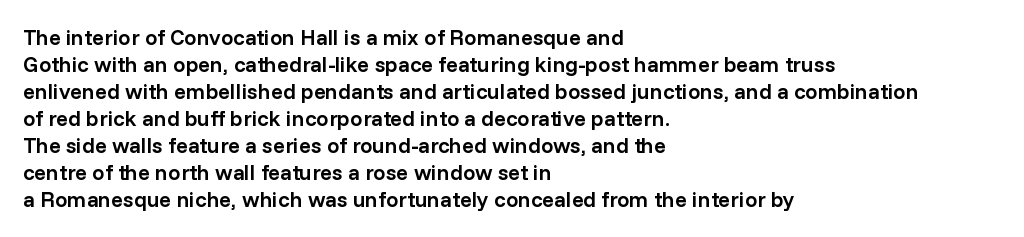
{"italic": "no", "bold": "semi", "underline": "no", "align": "left", "line_spacing_ratio": 1.23, "letter_spacing": "normal", "letter_spacing_em": 0.0, "glyph_px": 22}
